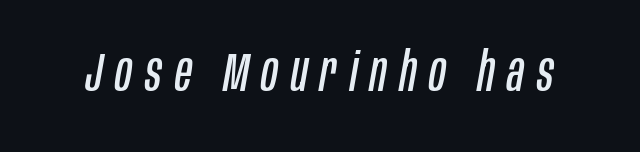
Q: Is the text bold? A: No.
Q: Is the text italic (slanted)? A: Yes, it leans right by about 10 degrees.
Q: Is the text underlined? A: No.
Q: Is the spacing between letters normal or unusually wide? A: Unusually wide.
Q: Width (condensed, normal, or wide)? A: Condensed.
Q: Stroke contrast? A: Low.
Q: x-height? A: Large.
Q: Monospaced? A: No.
